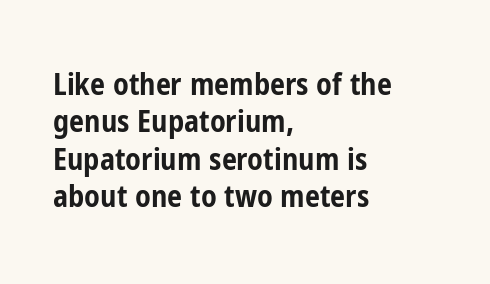
{"serif": "no", "italic": "no", "bold": "yes", "weight": "bold", "width": "condensed", "stroke_contrast": "low", "x_height": "medium", "monospaced": "no", "underline": "no", "align": "left", "line_spacing": "normal", "line_spacing_ratio": 1.25, "letter_spacing": "normal", "letter_spacing_em": 0.0, "glyph_px": 30}
